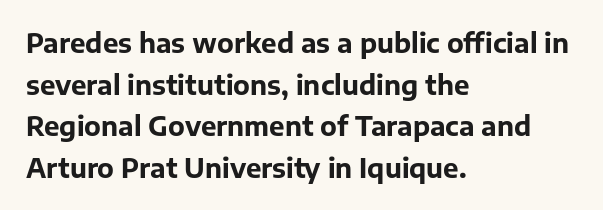
When letters stand straight like this, we call the style roman or upright. Successive baselines arrive at the customary interval. This rendering uses left alignment, leaving the right contour irregular. Notice how thick the strokes are: this is what a full bold looks like.
